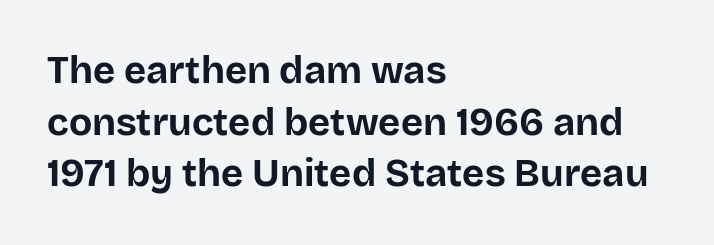
In terms of letterform style, serifs are entirely absent. If you measured baseline to baseline, you'd find a middling distance. The space directly below the letters is spotless. Visually the block forms a straight wall on the left and a jagged coastline on the right. Upright lettering throughout. Spacing between characters is what you'd get straight out of the box.
